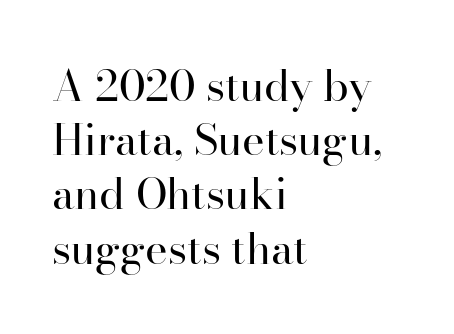
Students, observe: this is what conventionally led text looks like. Note the varied advance widths — an 'i' is clearly narrower than an 'm'. Ascenders rise straight up at ninety degrees. Tracking here is standard; glyphs follow each other at the usual distance. Weight class: somewhere from thin through regular. The area under the type is left untouched.
